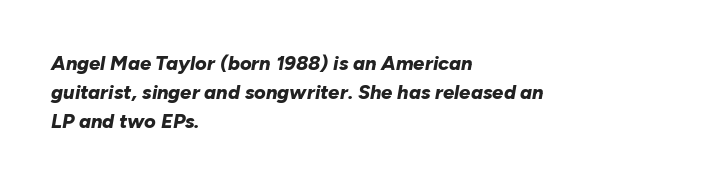
Q: Is the text bold? A: Yes.
Q: Is the text italic (slanted)? A: Yes, it leans right by about 10 degrees.
Q: Is the text underlined? A: No.
Q: How is the paragraph aligned? A: Left-aligned.
Q: Is the spacing between letters normal or unusually wide? A: Normal.
Q: Is the spacing between lines tight, normal or loose? A: Normal.
